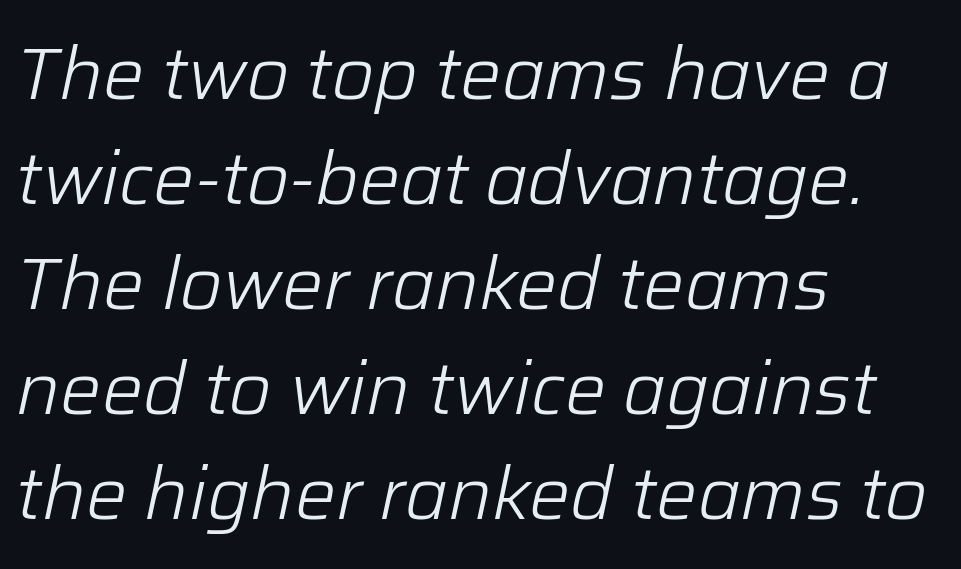
Casual observation: everything's shoved over to the left. Italic: yes, the glyphs are oblique. Looks like regular typesetting: each glyph gets only the width it needs. Only glyphs here, with clear space below each row. Summary of weight: not heavy and not bold. The letters sit at their default tracking, neither squeezed nor spread.
